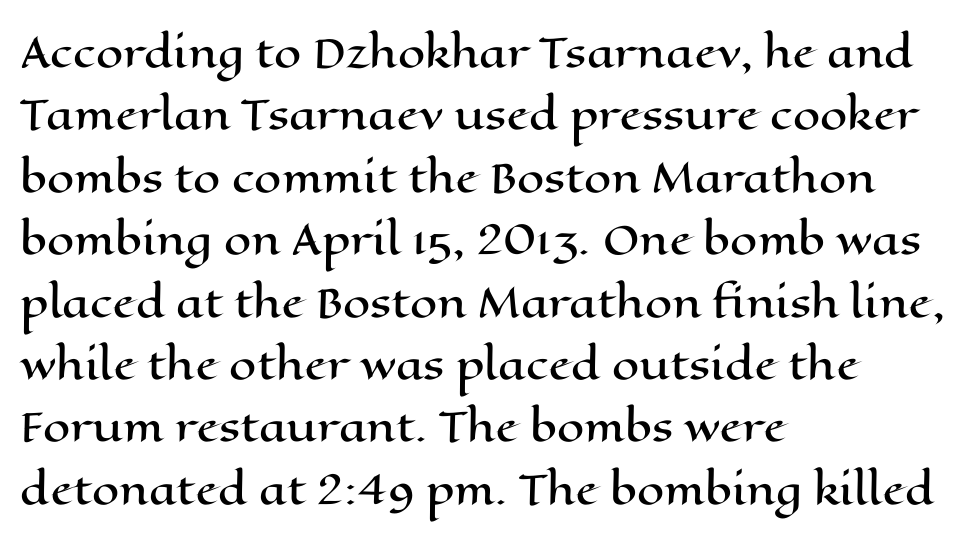
Q: Is the text italic (slanted)? A: No, it is upright.
Q: Is the text underlined? A: No.
Q: How is the paragraph aligned? A: Left-aligned.
Q: Is the spacing between letters normal or unusually wide? A: Normal.
Q: Is the spacing between lines tight, normal or loose? A: Normal.
Q: Width (condensed, normal, or wide)? A: Wide.
Q: Stroke contrast? A: High.
Q: x-height? A: Medium.
Q: Monospaced? A: No.
